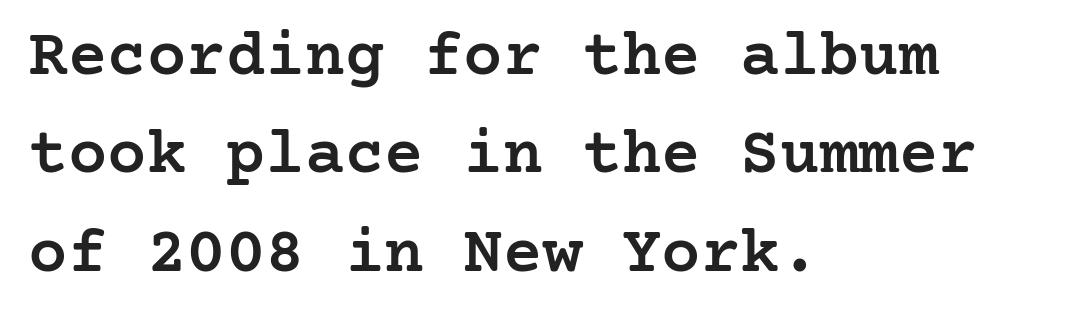
The image shows 66 px semibold serif type, upright; set left-aligned, normal line spacing (1.49x), normal letter spacing, not underlined; low stroke contrast and a medium x-height.
